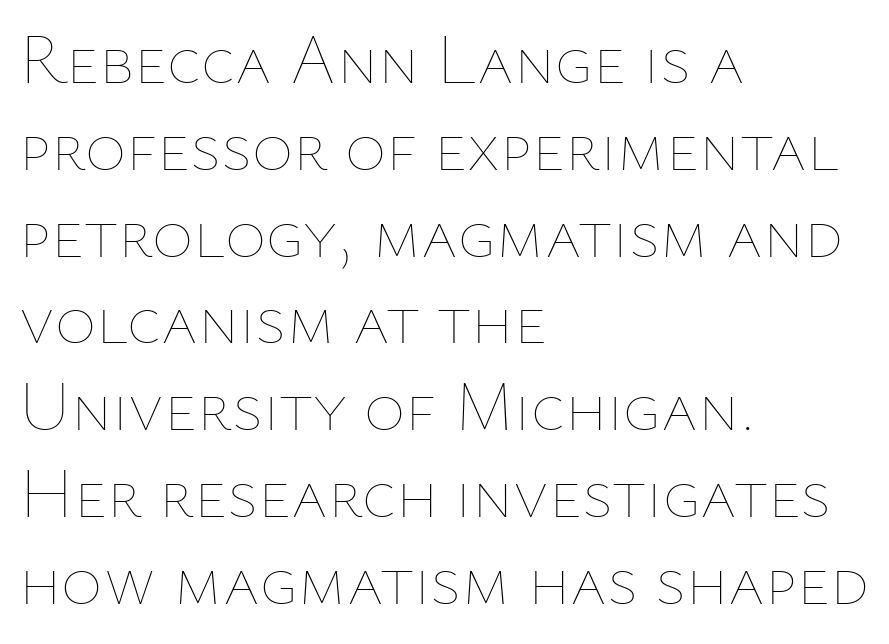
{"italic": "no", "bold": "no", "weight": "thin", "width": "normal", "stroke_contrast": "low", "x_height": "medium", "monospaced": "no", "underline": "no", "align": "left", "line_spacing_ratio": 1.24, "letter_spacing": "normal", "letter_spacing_em": 0.0, "glyph_px": 70}
